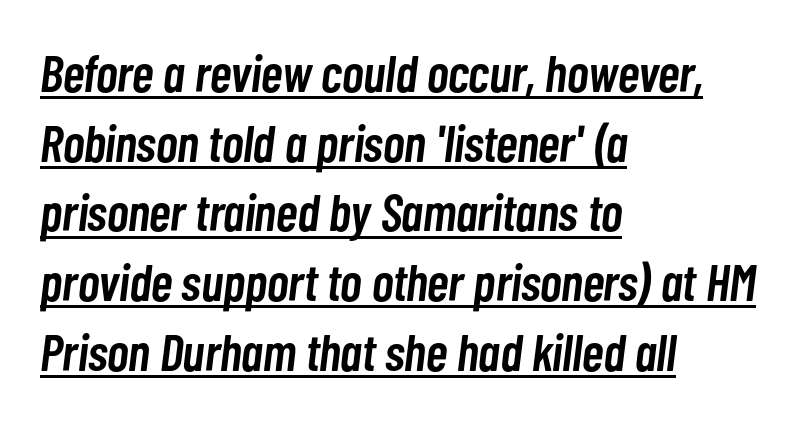
Posture: slanted. Casual observation: everything's shoved over to the left. The passage shown stacks its lines at a standard gap. Moderately thickened strokes mark this as semibold type. The passage shown is typed in a proportional face where columns would drift. Nothing unusual about the tracking: characters are spaced as the font intends.
